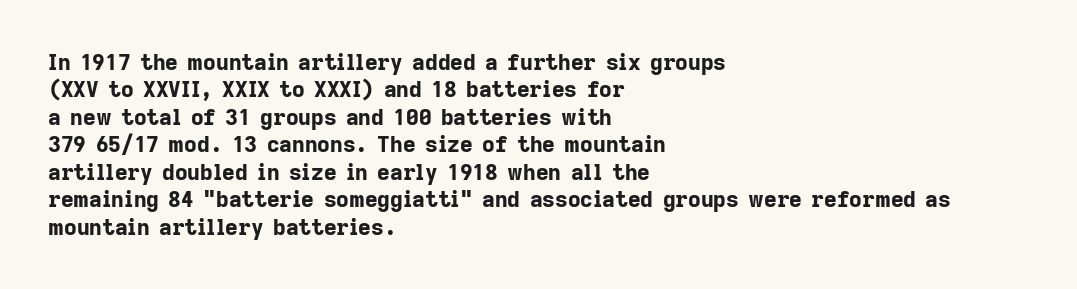
Q: Is the text bold? A: Yes.
Q: Is the text italic (slanted)? A: No, it is upright.
Q: Is the text underlined? A: No.
Q: How is the paragraph aligned? A: Left-aligned.
Q: Is the spacing between letters normal or unusually wide? A: Normal.
Q: Is the spacing between lines tight, normal or loose? A: Normal.
